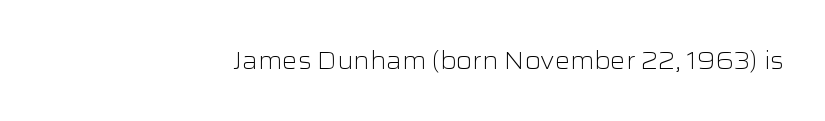
The image shows 24 px text type, upright; set right-aligned, normal letter spacing, not underlined.
